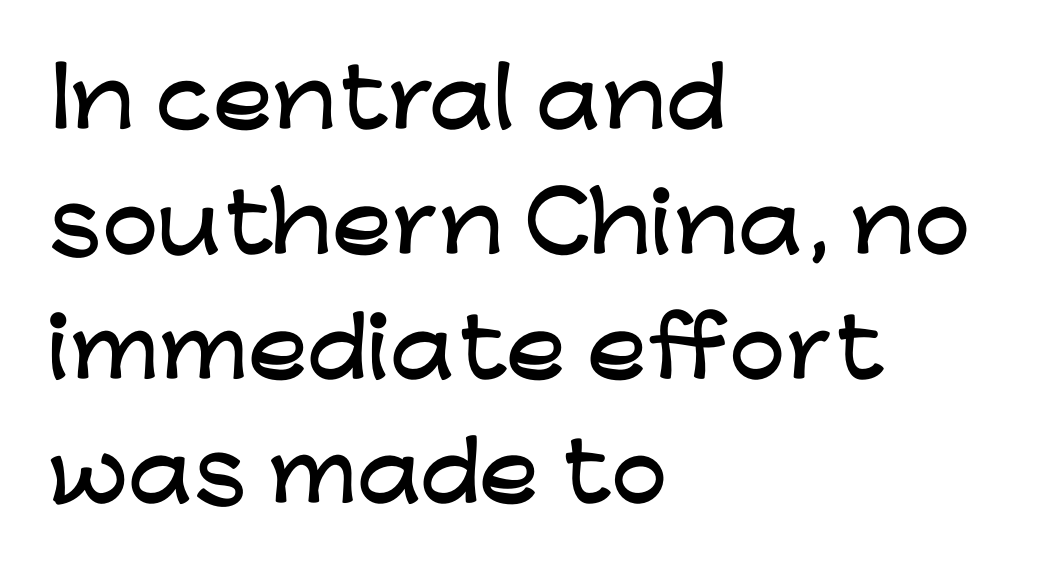
Anything drawn beneath the words? Only blank space. Honestly, the row spacing looks completely unremarkable. Stroke terminals: plain, sans-serif. The face used here is rendered with its standard letterfit. Notice how the passage keeps a crisp vertical edge on the left only.
